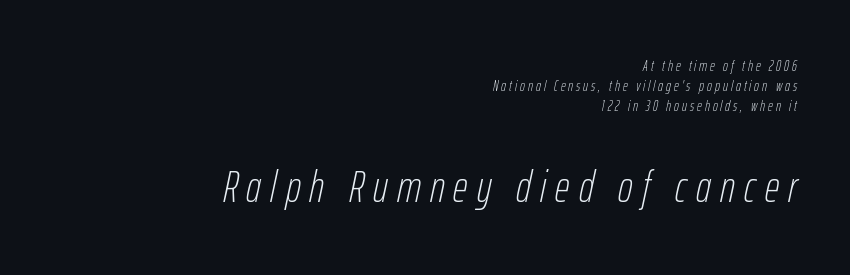
Q: Is the text bold? A: No.
Q: Is the text italic (slanted)? A: Yes, it leans right by about 12 degrees.
Q: Is the text underlined? A: No.
Q: How is the paragraph aligned? A: Right-aligned.
Q: Is the spacing between letters normal or unusually wide? A: Unusually wide.
Q: Is the spacing between lines tight, normal or loose? A: Normal.
Q: Which block of text is set in a larger size, the first (top) or the second (bottom)? A: The second (bottom) one.
Q: Width (condensed, normal, or wide)? A: Condensed.
Q: Stroke contrast? A: Low.
Q: x-height? A: Medium.
Q: Monospaced? A: No.
